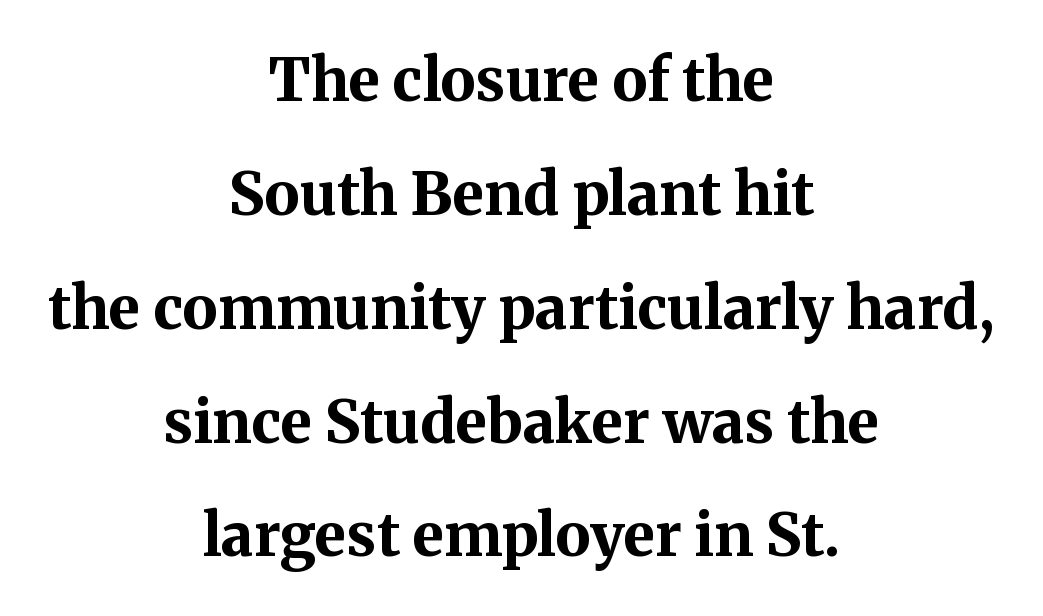
{"serif": "yes", "italic": "no", "bold": "yes", "weight": "bold", "width": "normal", "stroke_contrast": "medium", "x_height": "medium", "monospaced": "no", "underline": "no", "align": "center", "line_spacing": "loose", "line_spacing_ratio": 1.93, "letter_spacing": "normal", "letter_spacing_em": 0.0, "glyph_px": 59}
